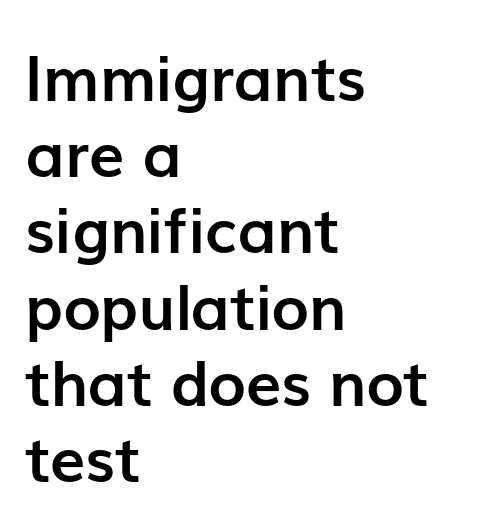
Q: Is the text bold? A: Yes.
Q: Is the text italic (slanted)? A: No, it is upright.
Q: Is the typeface a serif or a sans-serif typeface? A: Sans-serif.
Q: Is the text underlined? A: No.
Q: How is the paragraph aligned? A: Left-aligned.
Q: Is the spacing between letters normal or unusually wide? A: Normal.
Q: Width (condensed, normal, or wide)? A: Normal.
Q: Stroke contrast? A: Low.
Q: x-height? A: Medium.
Q: Monospaced? A: No.
